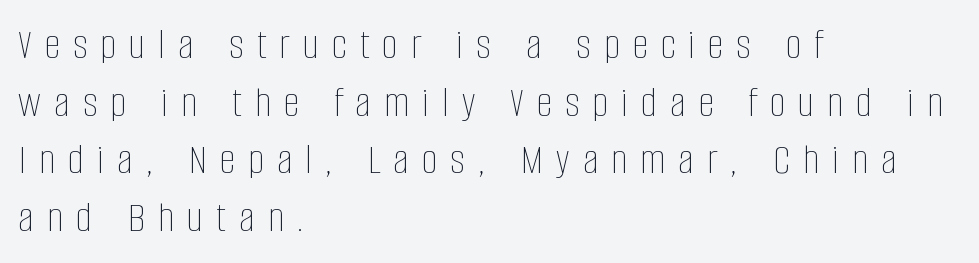
The image shows 44 px thin, condensed type, upright; set left-aligned, normal line spacing (1.31x), unusually wide letter spacing (+0.3 em), not underlined; low stroke contrast and a large x-height.
